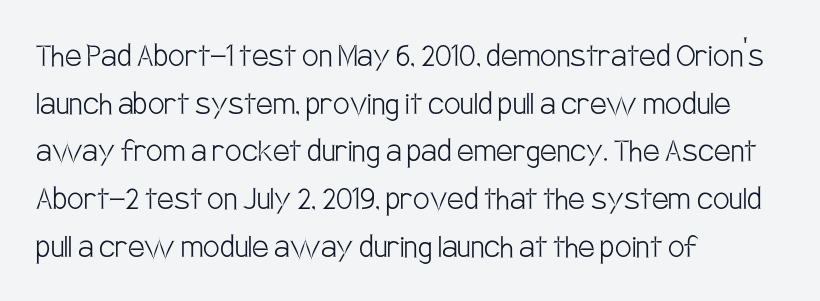
Q: Is the text bold? A: No.
Q: Is the text italic (slanted)? A: No, it is upright.
Q: Is the typeface a serif or a sans-serif typeface? A: Sans-serif.
Q: Is the text underlined? A: No.
Q: How is the paragraph aligned? A: Left-aligned.
Q: Is the spacing between letters normal or unusually wide? A: Normal.
Q: Is the spacing between lines tight, normal or loose? A: Normal.
Q: Width (condensed, normal, or wide)? A: Condensed.
Q: Stroke contrast? A: Low.
Q: x-height? A: Large.
Q: Monospaced? A: No.
